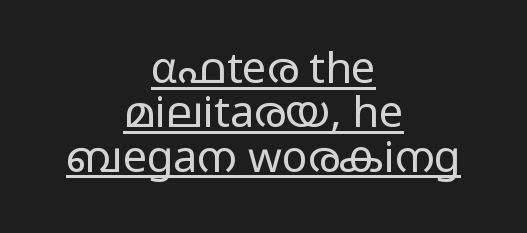
The image shows 43 px regular-weight, wide sans-serif type, upright; set centered, tight line spacing (1.03x), normal letter spacing, underlined; low stroke contrast and a medium x-height.
